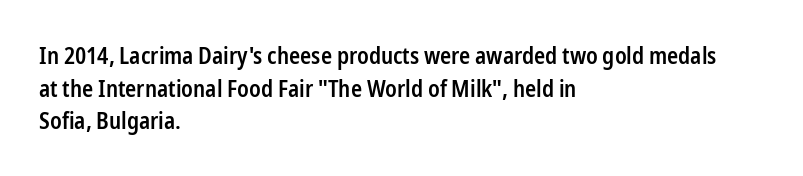
{"italic": "no", "bold": "semi", "underline": "no", "align": "left", "line_spacing": "normal", "line_spacing_ratio": 1.42, "letter_spacing": "normal", "letter_spacing_em": 0.0, "glyph_px": 23}
